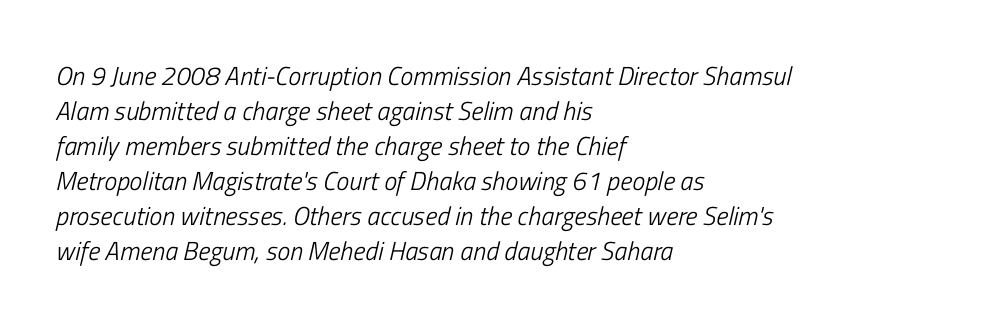
The image shows 26 px text type, italic (leaning right); set left-aligned, normal line spacing (1.35x), normal letter spacing, not underlined.
